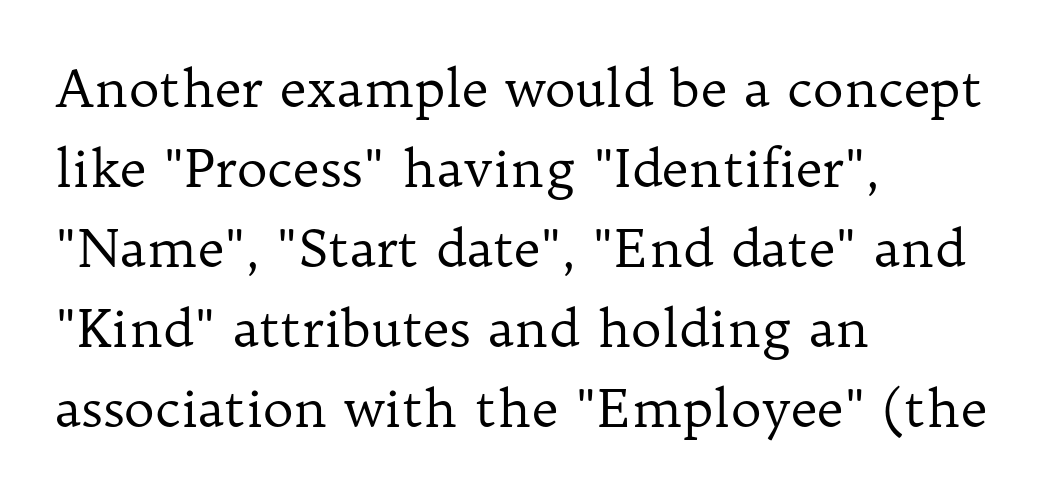
The image shows 52 px regular-weight serif type, upright; set left-aligned, normal line spacing (1.54x), normal letter spacing, not underlined; low stroke contrast and a medium x-height.
